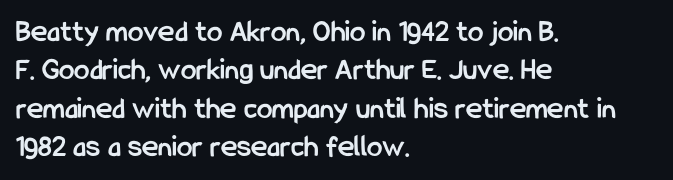
Q: Is the text bold? A: Yes.
Q: Is the text italic (slanted)? A: No, it is upright.
Q: Is the typeface a serif or a sans-serif typeface? A: Sans-serif.
Q: Is the text underlined? A: No.
Q: How is the paragraph aligned? A: Left-aligned.
Q: Is the spacing between letters normal or unusually wide? A: Normal.
Q: Width (condensed, normal, or wide)? A: Condensed.
Q: Stroke contrast? A: Low.
Q: x-height? A: Medium.
Q: Monospaced? A: No.
